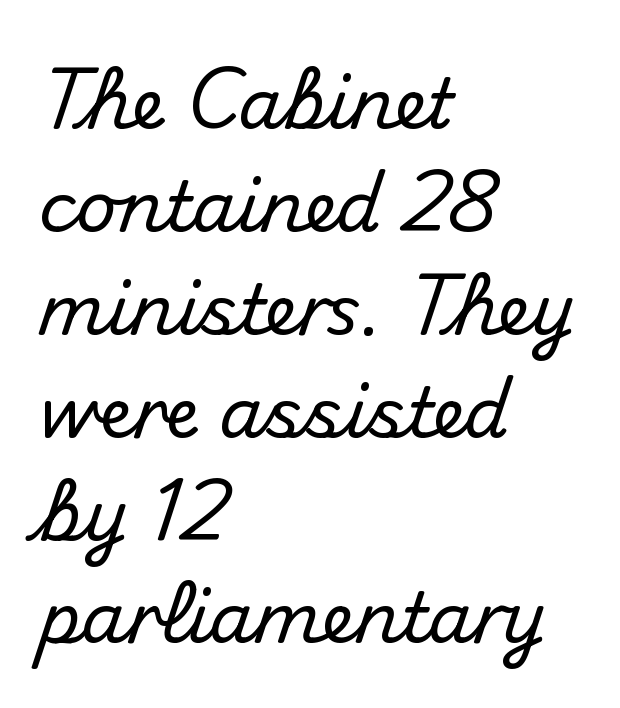
The image shows 70 px sans-serif type; set left-aligned, normal line spacing (1.47x), normal letter spacing, not underlined; medium stroke contrast and a small x-height.
